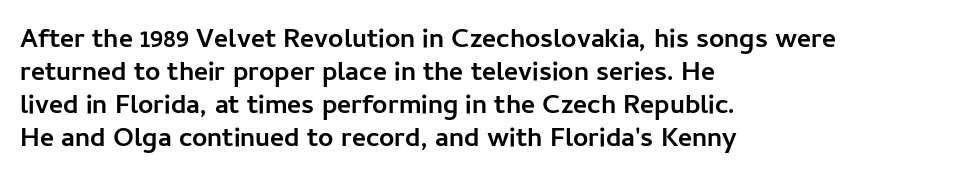
The image shows 27 px bold type, upright; set left-aligned, line spacing 1.22x, normal letter spacing, not underlined.
